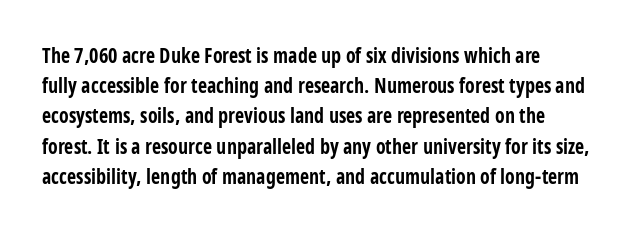
Where is the straight margin? On the left. Between one letter and the next there's only the usual sliver of space. Is there any slant? The stems are plumb. Every letter is thick-stroked: bold, no question.
